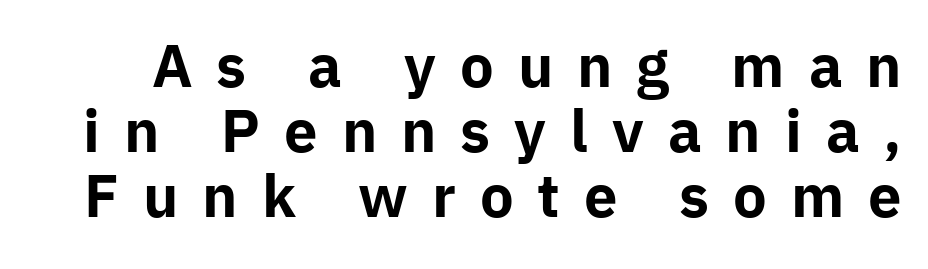
The image shows 57 px bold sans-serif type, upright; set tight line spacing (1.14x), unusually wide letter spacing (+0.42 em), not underlined; low stroke contrast and a medium x-height.
